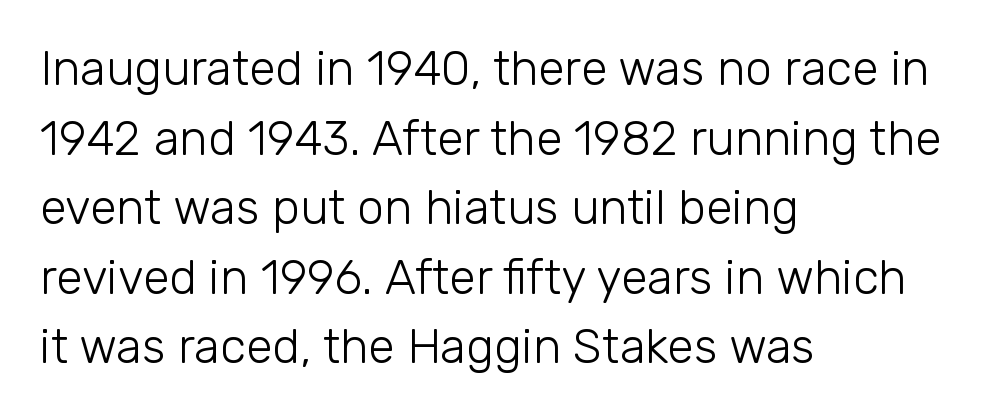
Honestly, there is no underline to notice here at all. Short and long lines alike share a common starting point at left. This sample uses an upright cut, with every glyph sitting square on the baseline. Students, note that the glyphs here touch the page at normal intervals.
